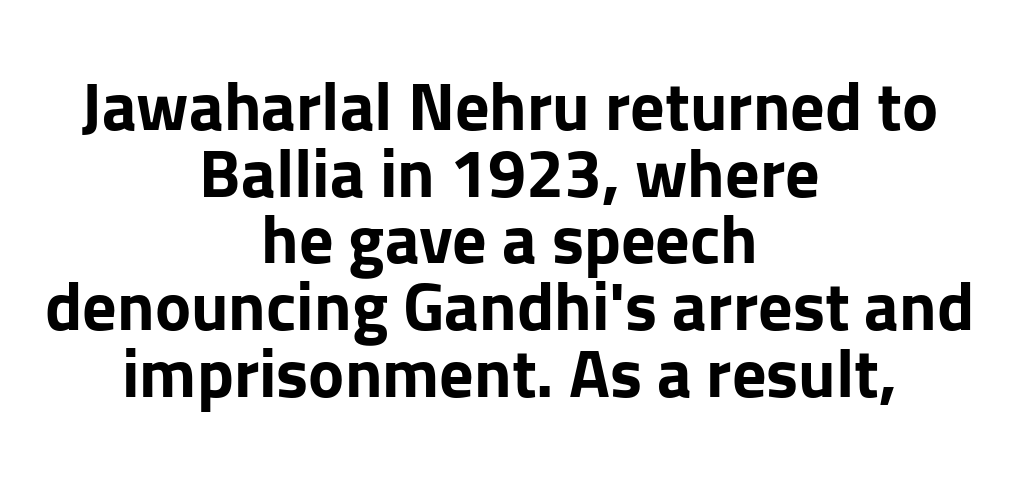
Italic: no, the glyphs are upright roman. This rendering employs a face without finishing strokes, i.e., a sans-serif. This is heavy type, rendered in bold. Does the leading feel generous? Not at all — it's pinched.
